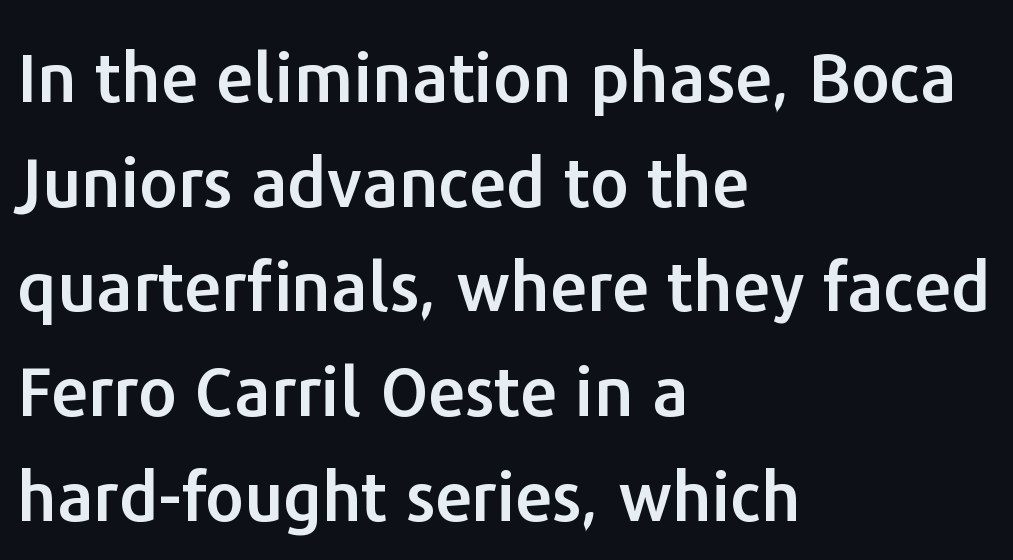
The line texture is even and compact thanks to regular tracking. Check under the words: just untouched page. Examine the stroke ends and you'll find no serifs. The block of text has a typical density, with ordinary space between rows. Spacing verdict: proportional, widths tailored to each character. It's the straight-up-and-down kind of type.
